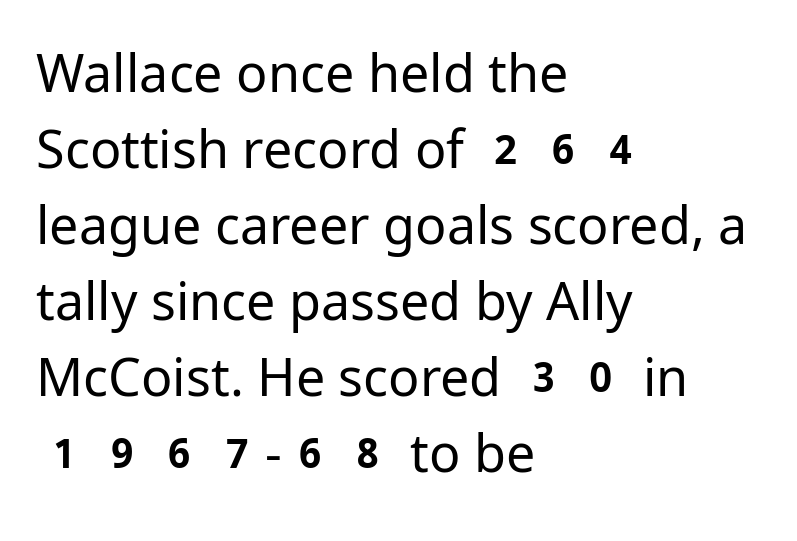
This sample is left-justified, so line endings fall wherever the words run out. When letters stand straight like this, we call the style roman or upright. Baseline-to-baseline distance is the conventional proportion of letter height. Stroke mass is kept to a normal reading level or below.
